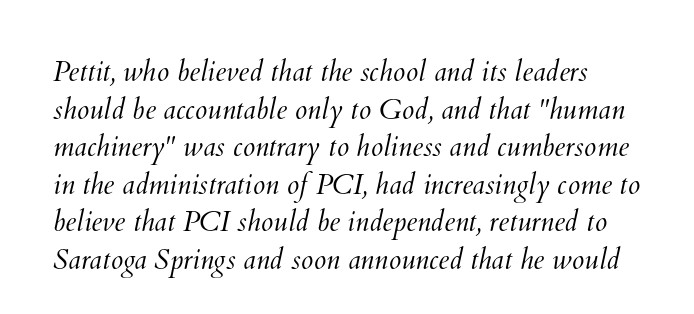
A clean baseline with only descenders dipping below it. Here the designer chose a conventional face with non-uniform glyph widths. A normal amount of white space separates one row of letters from the next. Default kerning and tracking; the words read as compact shapes. Unbolded letterforms with no extra heft.
